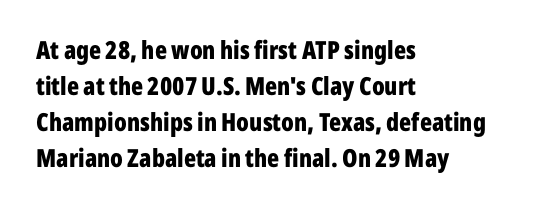
Nope, not italic — everything's standing straight. A normal amount of white space separates one row of letters from the next. Pretty heavy lettering here — definitely bold. Line starts are locked; line ends wander. Tracking here is standard; glyphs follow each other at the usual distance. Decoration check: the copy has no underline.
